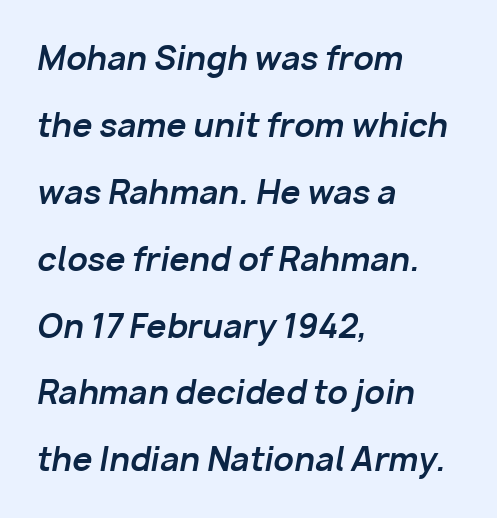
The image shows 32 px bold type, italic (leaning right); set left-aligned, loose line spacing (2.09x), normal letter spacing, not underlined; low stroke contrast and a medium x-height.
